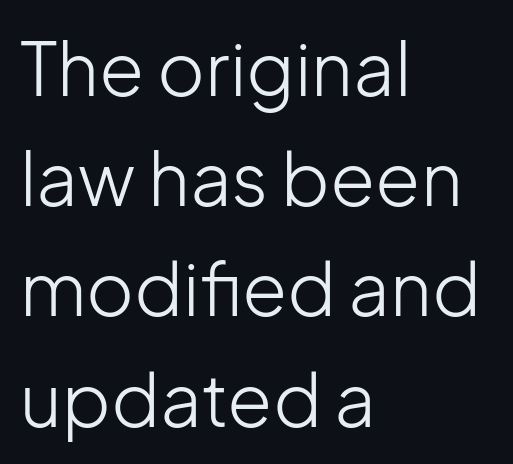
{"serif": "no", "italic": "no", "bold": "no", "weight": "light", "width": "normal", "stroke_contrast": "low", "x_height": "medium", "monospaced": "no", "underline": "no", "align": "left", "line_spacing": "normal", "line_spacing_ratio": 1.51, "letter_spacing": "normal", "letter_spacing_em": 0.0, "glyph_px": 73}
